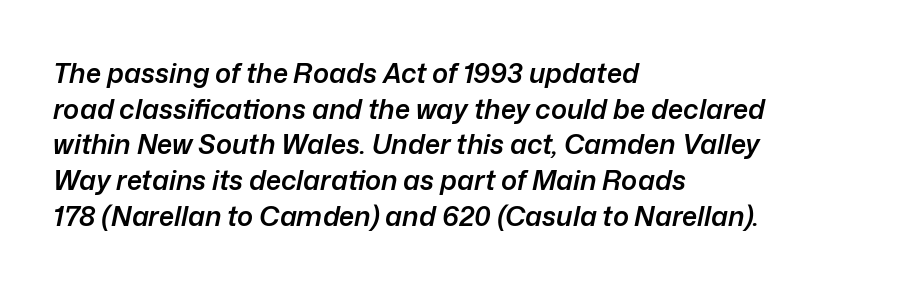
Stems and bowls a touch heavier than normal — semibold. This rendering features lettering with no underline. This sample uses plain, unmodified letter spacing. How would I describe the line gaps? Plain and ordinary. Typeset ragged right — the left edge is the straight one.
